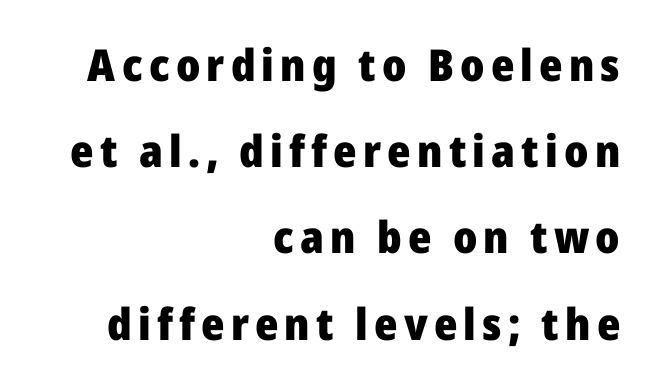
The rendering shows plain stroke endings on the letterforms — a sans-serif design. Quick note: interline space is abundant. Check under the words: just untouched page. If you drew a ruler down the right edge, every line would touch it. Plenty of ink on the page — the face is bold. Think of a printed novel: that variable character pitch is what you see here.
